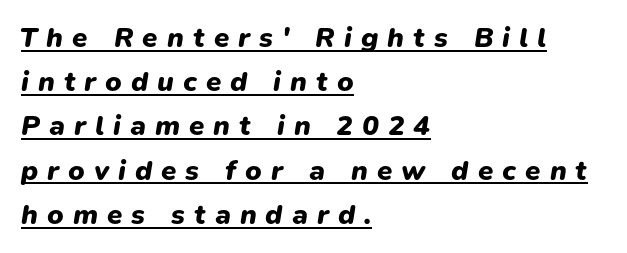
The image shows 28 px heavy type, italic (leaning right); set left-aligned, normal line spacing (1.58x), unusually wide letter spacing (+0.32 em), underlined; low stroke contrast and a medium x-height.
